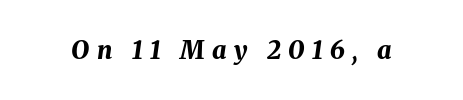
The image shows 25 px bold type, italic (leaning right); set unusually wide letter spacing (+0.29 em), not underlined.
